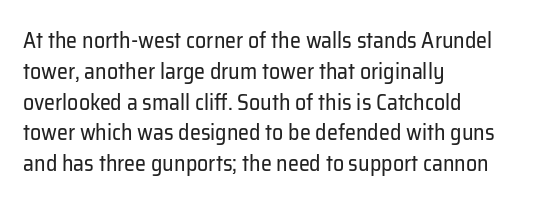
Q: Is the text bold? A: No.
Q: Is the text italic (slanted)? A: No, it is upright.
Q: Is the text underlined? A: No.
Q: How is the paragraph aligned? A: Left-aligned.
Q: Is the spacing between letters normal or unusually wide? A: Normal.
Q: Is the spacing between lines tight, normal or loose? A: Normal.
